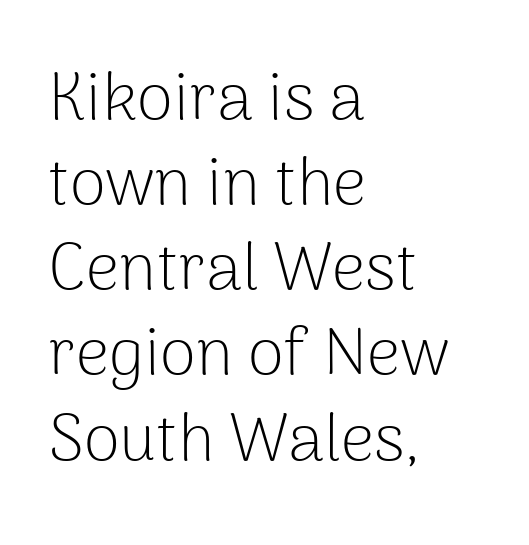
The image shows 66 px light sans-serif type, upright; set left-aligned, normal line spacing (1.29x), normal letter spacing, not underlined; low stroke contrast and a medium x-height.
